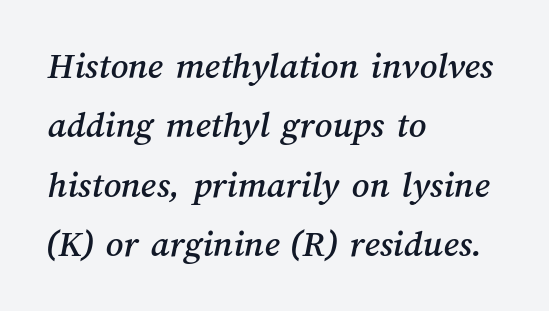
Q: Is the text underlined? A: No.
Q: How is the paragraph aligned? A: Left-aligned.
Q: Is the spacing between letters normal or unusually wide? A: Normal.
Q: Is the spacing between lines tight, normal or loose? A: Normal.
Q: Width (condensed, normal, or wide)? A: Normal.
Q: Stroke contrast? A: Medium.
Q: x-height? A: Medium.
Q: Monospaced? A: No.
